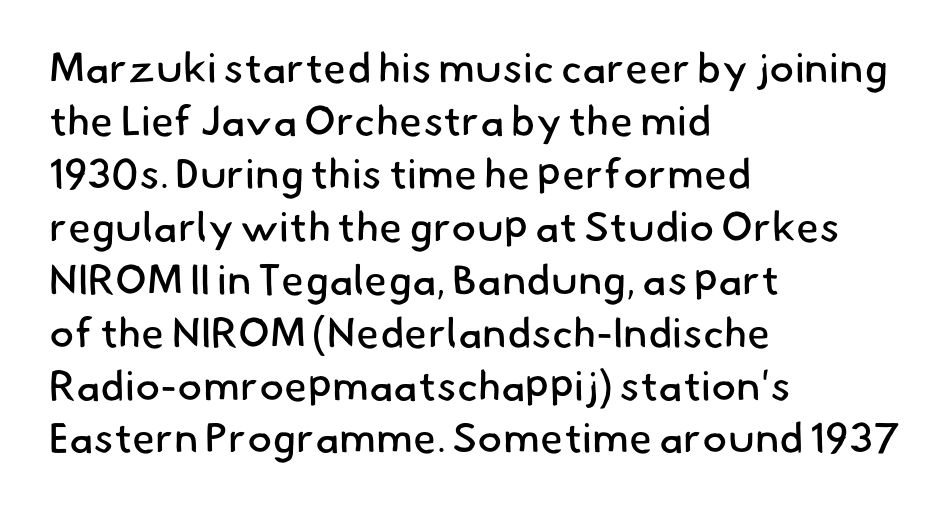
{"serif": "no", "bold": "no", "weight": "regular", "width": "normal", "stroke_contrast": "low", "x_height": "small", "monospaced": "no", "underline": "no", "align": "left", "line_spacing": "normal", "line_spacing_ratio": 1.26, "letter_spacing": "normal", "letter_spacing_em": 0.0, "glyph_px": 42}
